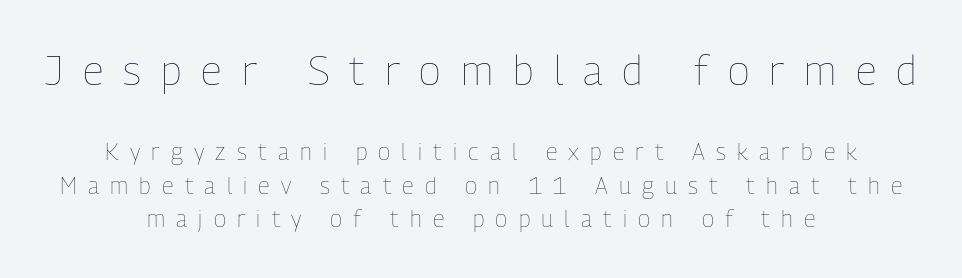
Do the characters align in a grid? No, the font is proportional. Summary of vertical rhythm: regular, with standard interline spacing. Tracking here is generous; glyphs stand well apart from one another. Bold? No — there's no thickening of the strokes.
